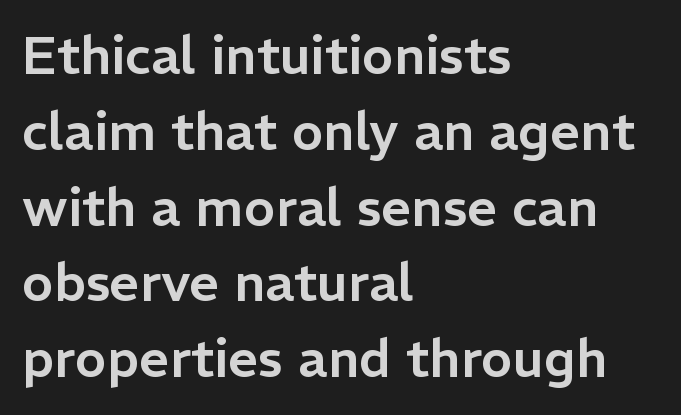
The image shows 53 px sans-serif type, upright; set left-aligned, normal line spacing (1.43x), normal letter spacing, not underlined; low stroke contrast and a medium x-height.
